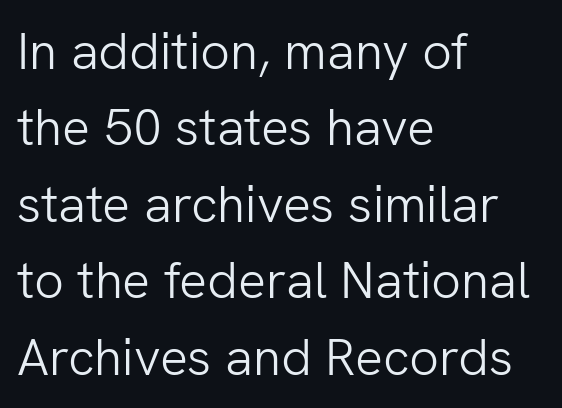
The letters stand upright; this is a roman face. Letters have the restrained weight of plain body copy at most. Do the characters align in a grid? No, the font is proportional. This sample uses plain, unmodified letter spacing. Words float on clear page, feet unadorned. Line beginnings align vertically; line endings do not.
